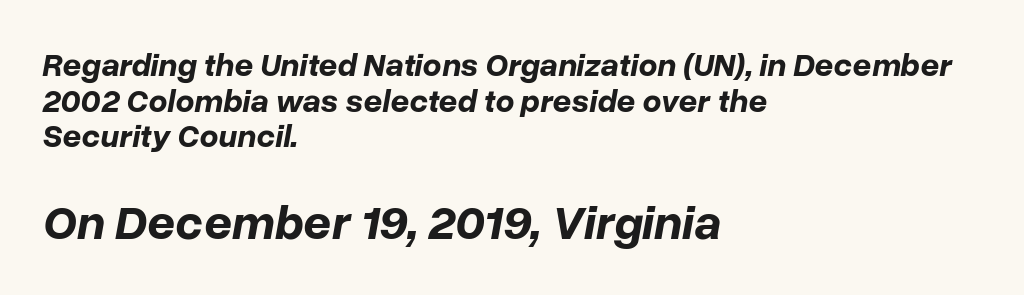
The image shows 49 px bold type, italic (leaning right); set left-aligned, tight line spacing (1.08x), normal letter spacing, not underlined; the second (bottom) block is 1.48x larger; low stroke contrast and a medium x-height.
